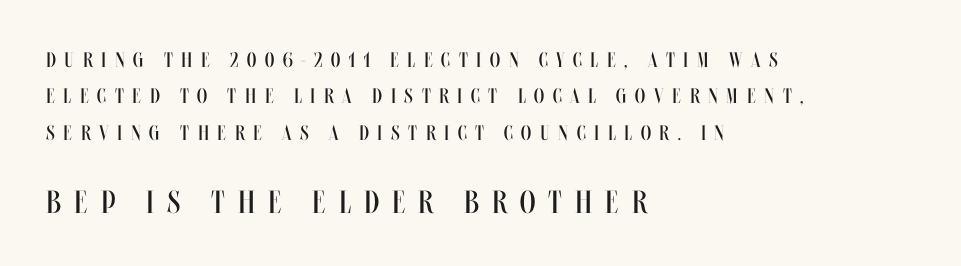
Q: Is the text bold? A: No.
Q: Is the text italic (slanted)? A: No, it is upright.
Q: Is the text underlined? A: No.
Q: How is the paragraph aligned? A: Left-aligned.
Q: Is the spacing between letters normal or unusually wide? A: Unusually wide.
Q: Which block of text is set in a larger size, the first (top) or the second (bottom)? A: The second (bottom) one.
Q: Width (condensed, normal, or wide)? A: Condensed.
Q: Stroke contrast? A: Medium.
Q: x-height? A: Large.
Q: Monospaced? A: No.
